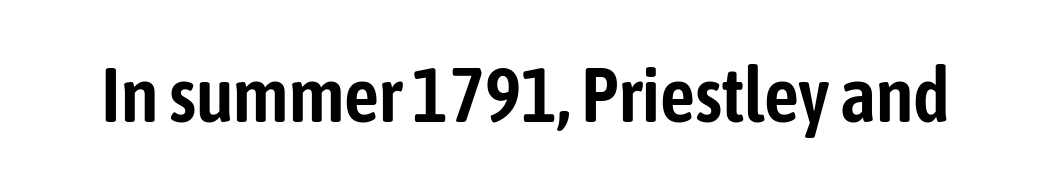
The image shows 77 px condensed sans-serif type, upright; set normal letter spacing, not underlined; low stroke contrast and a medium x-height.
